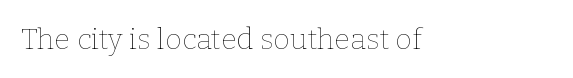
The image shows 29 px thin type, upright; set normal letter spacing, not underlined; low stroke contrast and a medium x-height.
